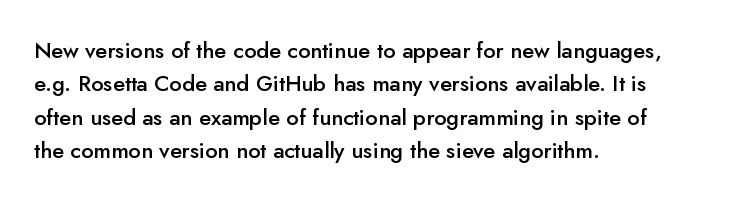
Q: Is the text bold? A: Semi-bold.
Q: Is the text italic (slanted)? A: No, it is upright.
Q: Is the text underlined? A: No.
Q: How is the paragraph aligned? A: Left-aligned.
Q: Is the spacing between letters normal or unusually wide? A: Normal.
Q: Is the spacing between lines tight, normal or loose? A: Normal.
